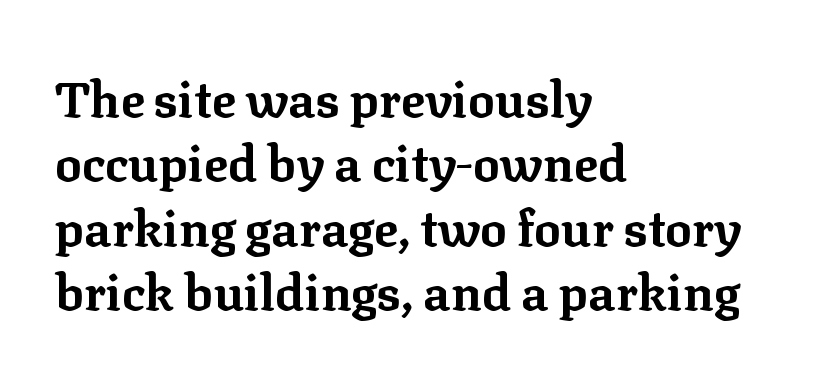
How would I describe the line gaps? Plain and ordinary. The typography opts for an upright posture over an oblique one. Alignment: flush left. The face used here has the dense, thick strokes of a bold.
